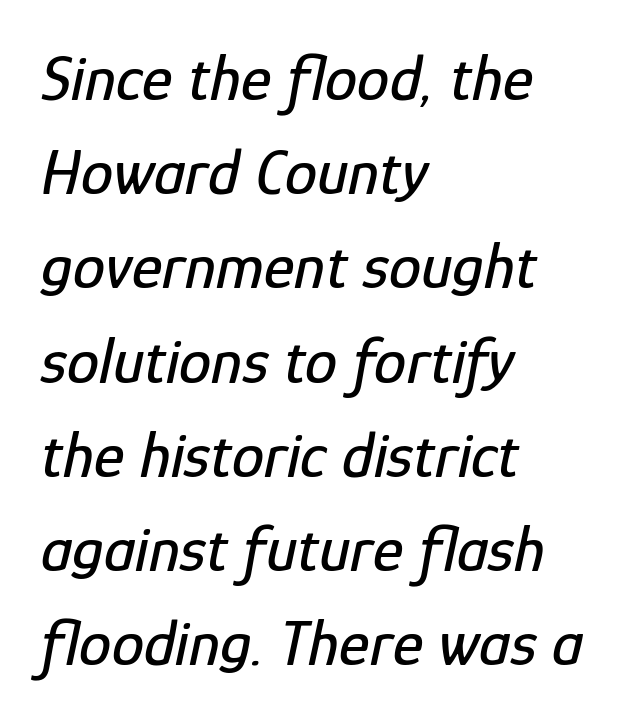
{"italic": "yes", "lean": "right", "slant_degrees": 12, "width": "condensed", "stroke_contrast": "low", "x_height": "medium", "monospaced": "no", "underline": "no", "align": "left", "line_spacing": "normal", "line_spacing_ratio": 1.45, "letter_spacing": "normal", "letter_spacing_em": 0.0, "glyph_px": 65}
